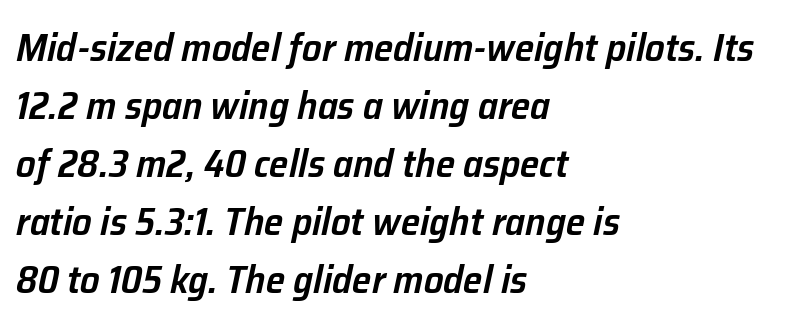
Typographic density is moderately raised because the face is semibold. Plain, unruled lines of type. The ragged edge is on the right, which tells us the setting is flush left. Slant detected: the letters are inclined. Proportional: the letters do not fall into vertical columns. Students, observe: this is what conventionally led text looks like.
